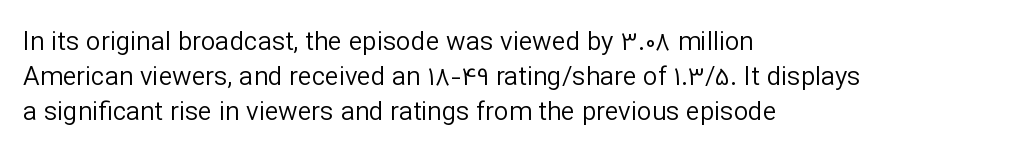
Q: Is the text bold? A: No.
Q: Is the text italic (slanted)? A: No, it is upright.
Q: Is the text underlined? A: No.
Q: How is the paragraph aligned? A: Left-aligned.
Q: Is the spacing between letters normal or unusually wide? A: Normal.
Q: Is the spacing between lines tight, normal or loose? A: Normal.
